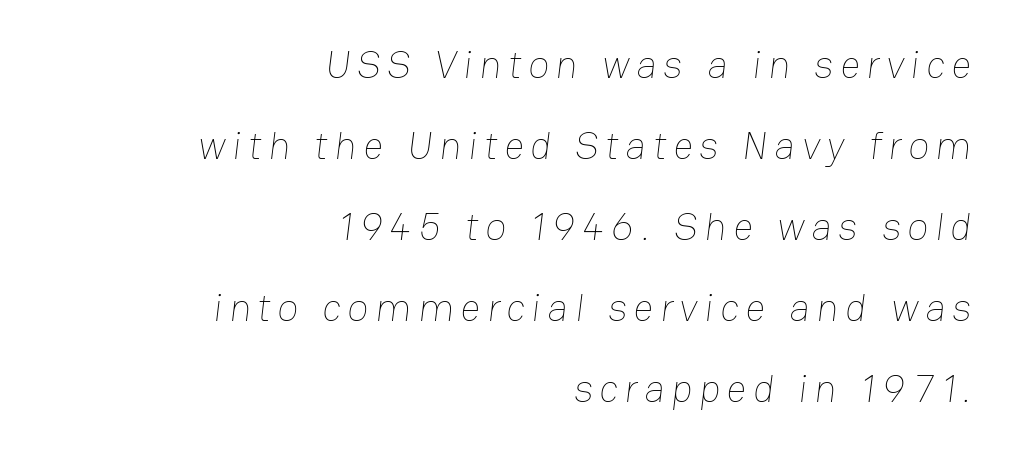
The image shows 39 px thin type; set right-aligned, loose line spacing (2.08x), not underlined; low stroke contrast and a medium x-height.
